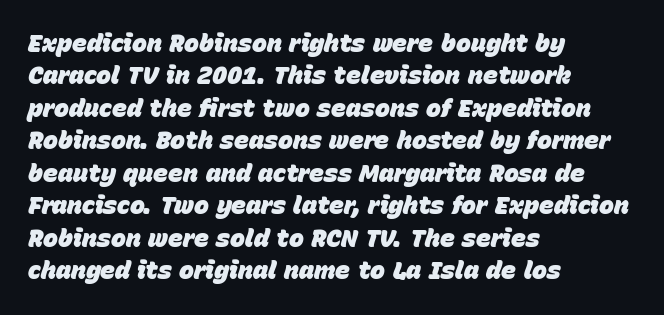
{"italic": "yes", "lean": "right", "slant_degrees": 15, "bold": "yes", "underline": "no", "align": "left", "line_spacing": "normal", "line_spacing_ratio": 1.3, "letter_spacing": "normal", "letter_spacing_em": 0.0, "glyph_px": 25}
